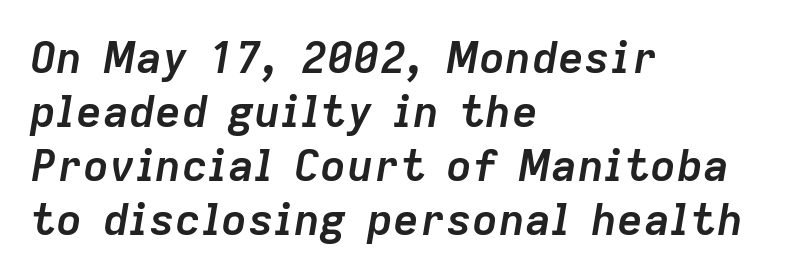
The image shows 44 px semibold type, italic (leaning right); set left-aligned, line spacing 1.23x, normal letter spacing, not underlined; low stroke contrast and a medium x-height.
